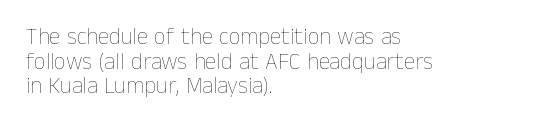
The image shows 23 px text type, upright; set left-aligned, tight line spacing (1.07x), normal letter spacing, not underlined.
